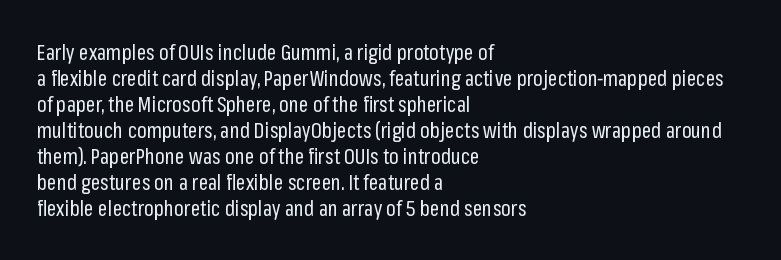
The image shows 21 px text type, upright; set left-aligned, line spacing 1.24x, normal letter spacing, not underlined.
